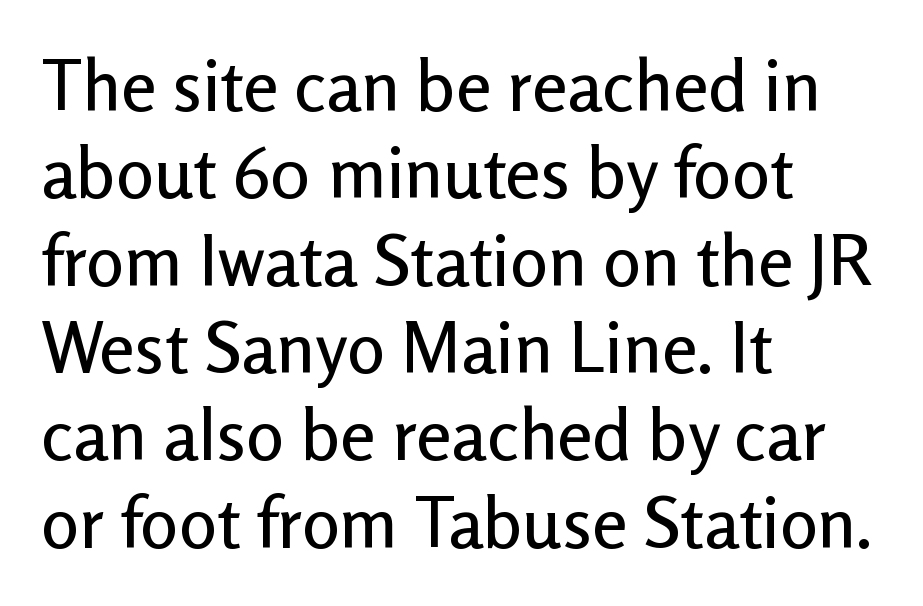
The image shows 71 px sans-serif type, upright; set left-aligned, line spacing 1.23x, normal letter spacing, not underlined; low stroke contrast and a medium x-height.
